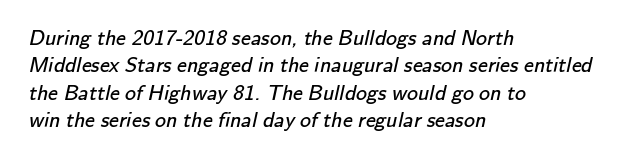
{"bold": "no", "underline": "no", "align": "left", "line_spacing": "normal", "line_spacing_ratio": 1.25, "letter_spacing": "normal", "letter_spacing_em": 0.0, "glyph_px": 22}
